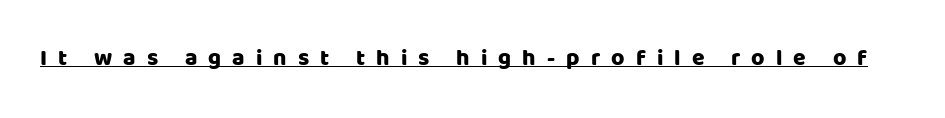
Q: Is the text italic (slanted)? A: No, it is upright.
Q: Is the text underlined? A: Yes.
Q: Is the spacing between letters normal or unusually wide? A: Unusually wide.
